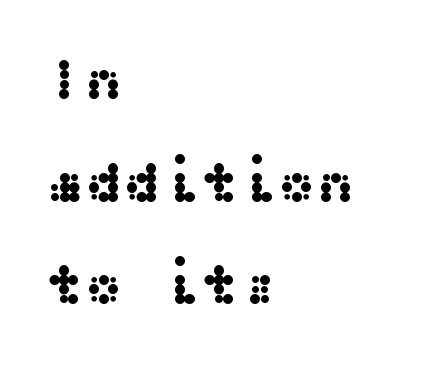
{"serif": "no", "italic": "no", "width": "wide", "stroke_contrast": "medium", "x_height": "medium", "underline": "no", "align": "left", "line_spacing_ratio": 1.77, "letter_spacing": "normal", "letter_spacing_em": 0.0, "glyph_px": 58}
